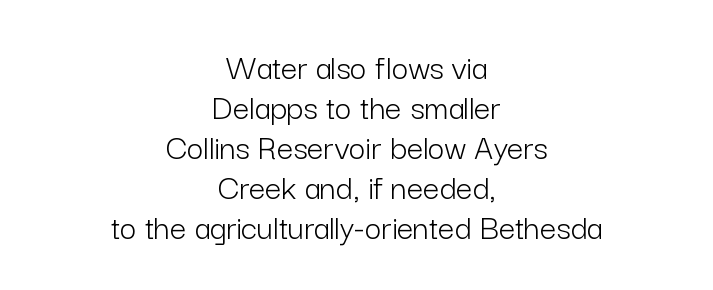
Q: Is the text bold? A: No.
Q: Is the text italic (slanted)? A: No, it is upright.
Q: Is the typeface a serif or a sans-serif typeface? A: Sans-serif.
Q: Is the text underlined? A: No.
Q: How is the paragraph aligned? A: Centered.
Q: Is the spacing between letters normal or unusually wide? A: Normal.
Q: Is the spacing between lines tight, normal or loose? A: Tight.
Q: Width (condensed, normal, or wide)? A: Normal.
Q: Stroke contrast? A: Low.
Q: x-height? A: Medium.
Q: Monospaced? A: No.
